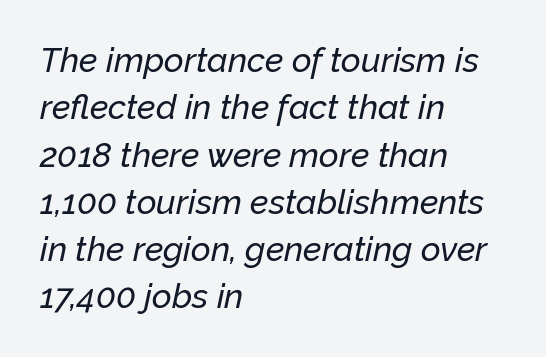
Q: Is the text italic (slanted)? A: Yes, it leans right by about 12 degrees.
Q: Is the text underlined? A: No.
Q: How is the paragraph aligned? A: Left-aligned.
Q: Is the spacing between letters normal or unusually wide? A: Normal.
Q: Is the spacing between lines tight, normal or loose? A: Normal.
Q: Width (condensed, normal, or wide)? A: Normal.
Q: Stroke contrast? A: Low.
Q: x-height? A: Medium.
Q: Monospaced? A: No.
